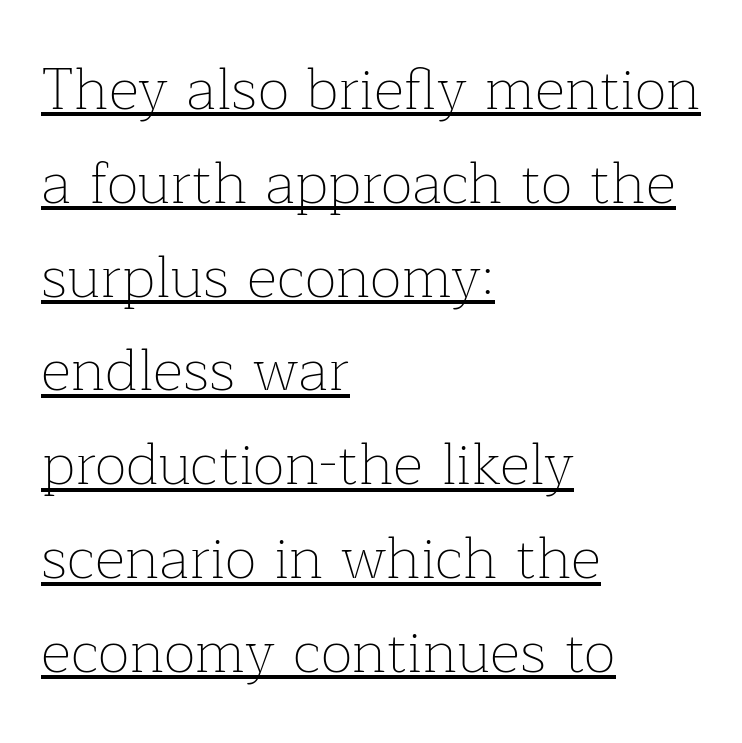
Q: Is the text bold? A: No.
Q: Is the text italic (slanted)? A: No, it is upright.
Q: Is the typeface a serif or a sans-serif typeface? A: Serif.
Q: Is the text underlined? A: Yes.
Q: How is the paragraph aligned? A: Left-aligned.
Q: Is the spacing between letters normal or unusually wide? A: Normal.
Q: Is the spacing between lines tight, normal or loose? A: Normal.
Q: Width (condensed, normal, or wide)? A: Normal.
Q: Stroke contrast? A: Low.
Q: x-height? A: Medium.
Q: Monospaced? A: No.
